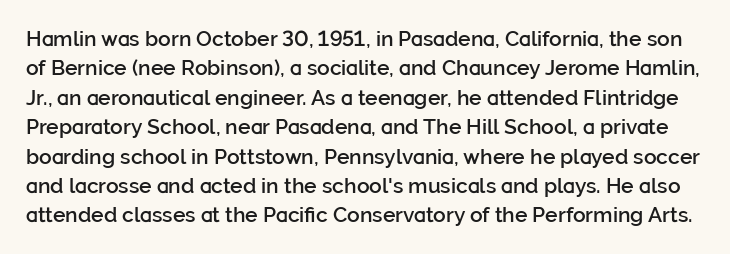
{"italic": "no", "bold": "semi", "underline": "no", "line_spacing": "normal", "line_spacing_ratio": 1.4, "letter_spacing": "normal", "letter_spacing_em": 0.0, "glyph_px": 21}
